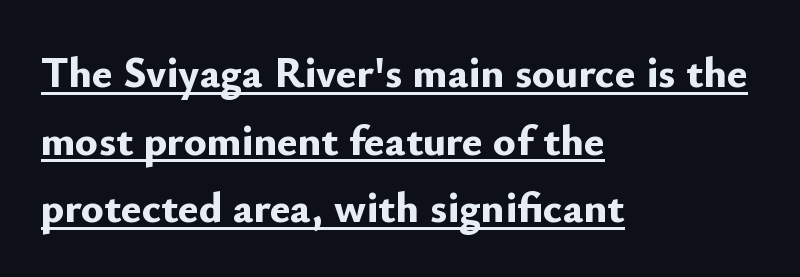
The specimen reads as upright at a glance. This rendering features underlined lettering. Students, observe: this is what conventionally led text looks like. The typesetter chose a ragged-right arrangement here.
